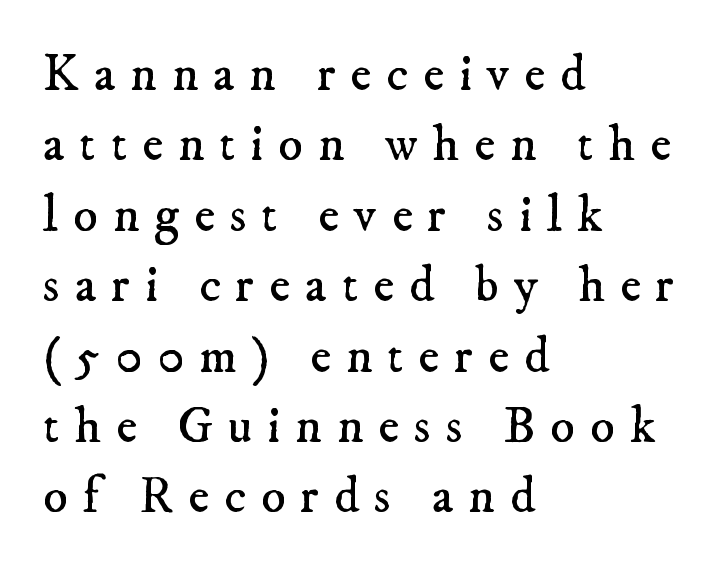
{"serif": "yes", "bold": "no", "weight": "regular", "width": "normal", "stroke_contrast": "low", "x_height": "small", "monospaced": "no", "underline": "no", "align": "left", "line_spacing": "normal", "line_spacing_ratio": 1.38, "letter_spacing": "wide", "letter_spacing_em": 0.29, "glyph_px": 51}
